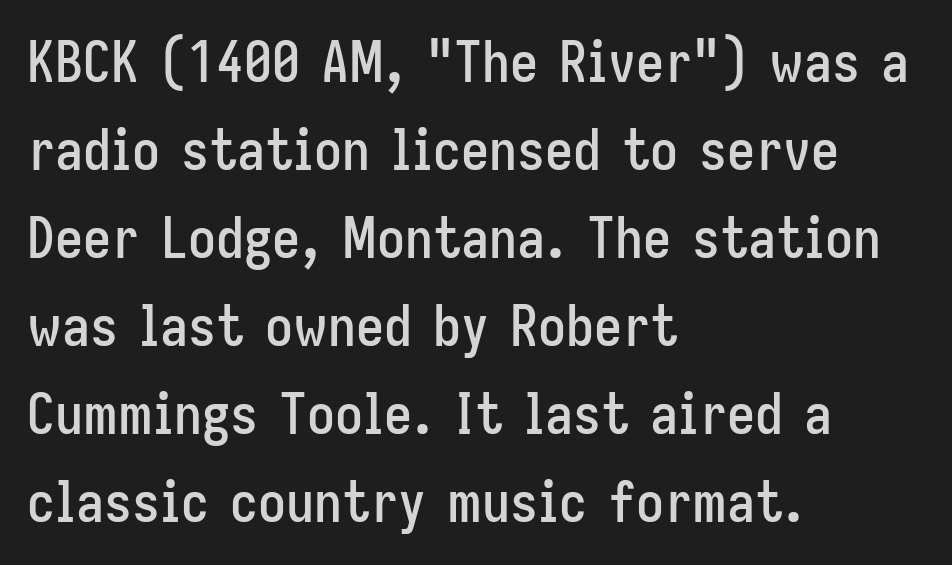
{"serif": "no", "italic": "no", "width": "condensed", "stroke_contrast": "low", "x_height": "medium", "monospaced": "no", "underline": "no", "align": "left", "line_spacing": "normal", "line_spacing_ratio": 1.57, "letter_spacing": "normal", "letter_spacing_em": 0.0, "glyph_px": 56}
